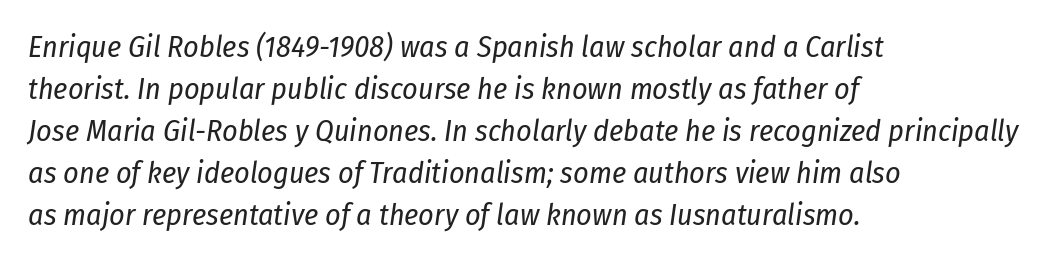
{"italic": "yes", "lean": "right", "slant_degrees": 8, "bold": "no", "weight": "regular", "width": "condensed", "stroke_contrast": "low", "x_height": "medium", "monospaced": "no", "underline": "no", "align": "left", "line_spacing": "normal", "line_spacing_ratio": 1.4, "letter_spacing": "normal", "letter_spacing_em": 0.0, "glyph_px": 30}
